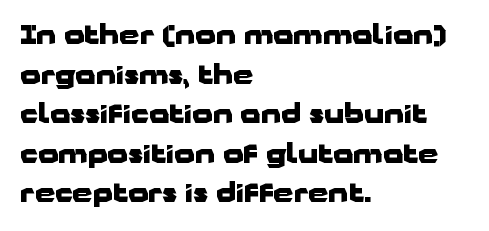
The image shows 26 px bold type, upright; set left-aligned, normal line spacing (1.52x), normal letter spacing, not underlined.
